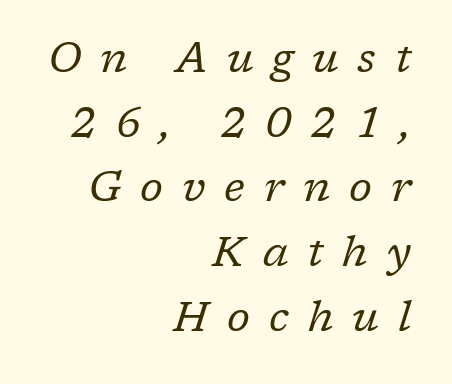
The weight tops out at a normal text grade. Check the space under the baseline: it is left empty. Loose tracking; the words dissolve into strings of separated letters. Yep, those are serifs on the letters. You could not count columns in this text — the font is proportionally spaced. Regarding leading, the lines here are spaced in the standard way.
